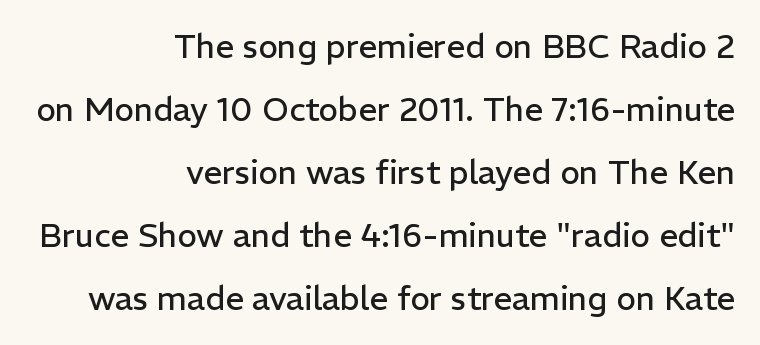
Q: Is the text bold? A: No.
Q: Is the text italic (slanted)? A: No, it is upright.
Q: Is the typeface a serif or a sans-serif typeface? A: Sans-serif.
Q: Is the text underlined? A: No.
Q: How is the paragraph aligned? A: Right-aligned.
Q: Is the spacing between letters normal or unusually wide? A: Normal.
Q: Is the spacing between lines tight, normal or loose? A: Loose.
Q: Width (condensed, normal, or wide)? A: Normal.
Q: Stroke contrast? A: Low.
Q: x-height? A: Medium.
Q: Monospaced? A: No.
